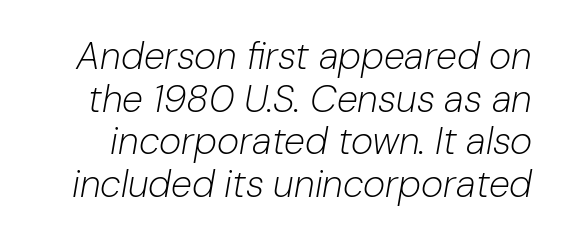
Letters have the restrained weight of plain body copy at most. Here the designer chose a conventional face with non-uniform glyph widths. The horizontal fit of the characters is conventional and even. Underlining? Definitely not there. Whoever set this chose condensed vertical rhythm over breathing room.
